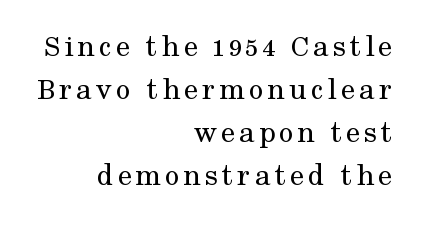
The image shows 32 px regular-weight serif type, upright; set right-aligned, normal line spacing (1.34x), not underlined; medium stroke contrast and a medium x-height.
